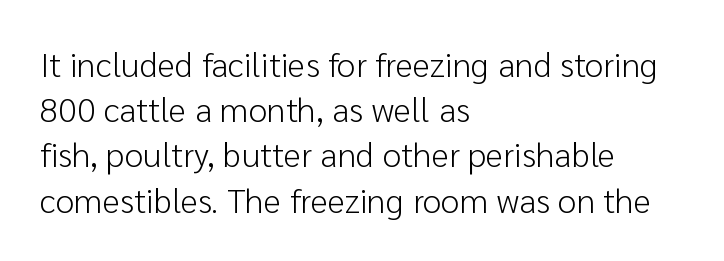
The image shows 34 px light sans-serif type, upright; set left-aligned, normal line spacing (1.33x), normal letter spacing, not underlined; low stroke contrast and a medium x-height.
